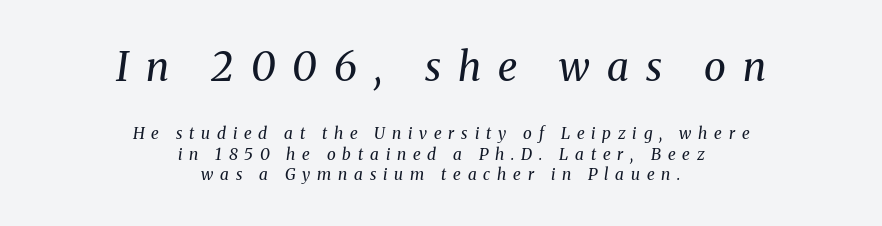
{"serif": "yes", "italic": "yes", "lean": "right", "slant_degrees": 8, "bold": "no", "weight": "regular", "width": "normal", "stroke_contrast": "medium", "x_height": "medium", "monospaced": "no", "underline": "no", "align": "center", "line_spacing": "normal", "line_spacing_ratio": 1.26, "letter_spacing": "wide", "letter_spacing_em": 0.43, "larger_block": "first", "size_ratio": 2.5, "glyph_px": 40}
